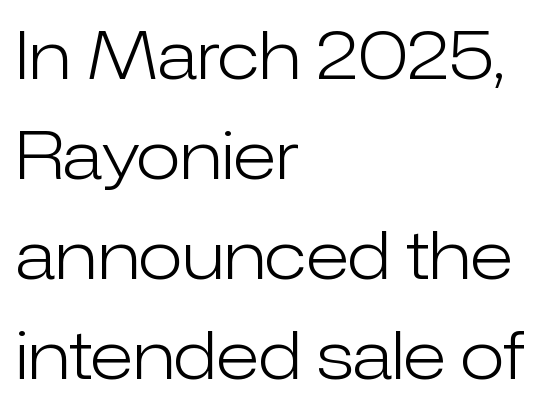
The image shows 65 px light sans-serif type, upright; set left-aligned, normal line spacing (1.54x), normal letter spacing, not underlined; low stroke contrast and a medium x-height.
